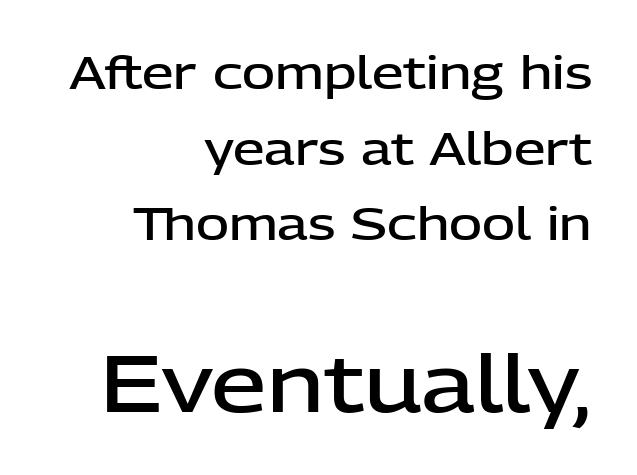
Font category for this specimen: sans-serif. A flush-right, rag-left setting is used for this passage. Only glyphs here, with clear space below each row. If you measured baseline to baseline, you'd find a middling distance. Of the two passages, the one underneath uses the larger point size. How are the letters spaced? Ordinarily, with no added tracking.
